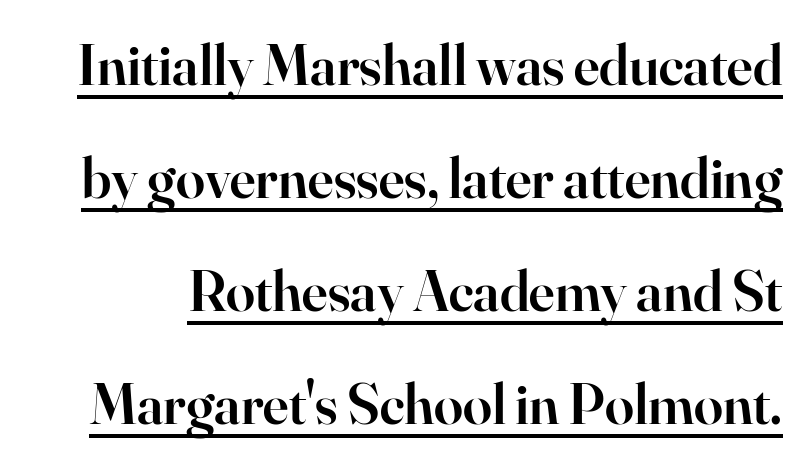
As a designer I'd log this as weight 600, semibold. Classification — serif. Looks like regular typesetting: each glyph gets only the width it needs. Compared with typical body copy, the letter spacing here is the same. Each new line begins a long way beneath the previous one.
